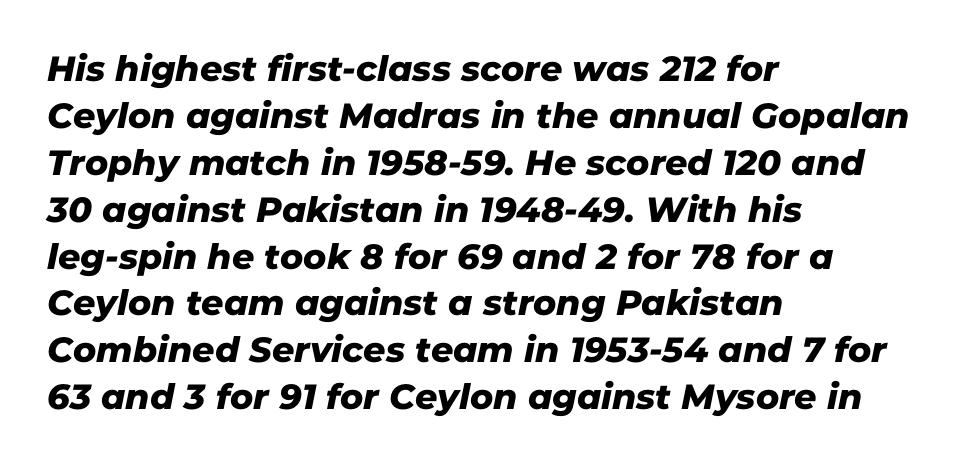
How would I describe the line gaps? Plain and ordinary. Line beginnings align vertically; line endings do not. This sample has the flowing, uneven cadence of proportional lettering. Spacing between characters is what you'd get straight out of the box. Check the space under the baseline: it is left empty. No feet cap the strokes, marking this as sans-serif type.
